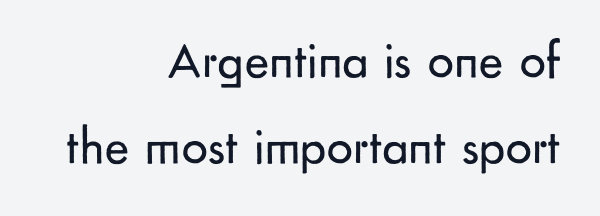
The image shows 52 px regular-weight sans-serif type, upright; set right-aligned, normal line spacing (1.65x), normal letter spacing, not underlined; low stroke contrast and a small x-height.
